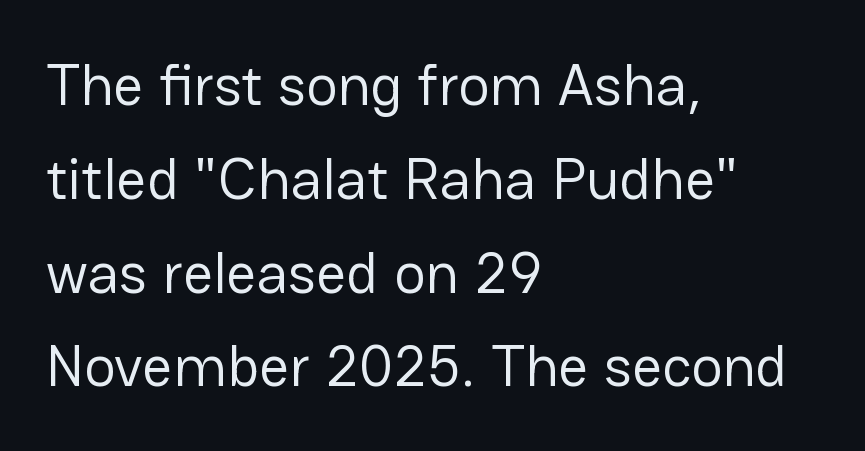
The designer went with a sans here, leaving each stem footless. Stem width sits at or under what a default text font uses. A normal amount of white space separates one row of letters from the next. Notice how the passage keeps a crisp vertical edge on the left only.
